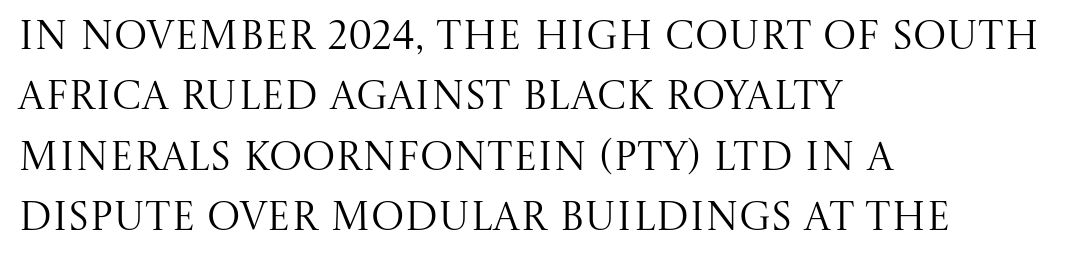
The image shows 40 px regular-weight serif type, upright; set left-aligned, normal line spacing (1.51x), normal letter spacing, not underlined; medium stroke contrast and a large x-height.
